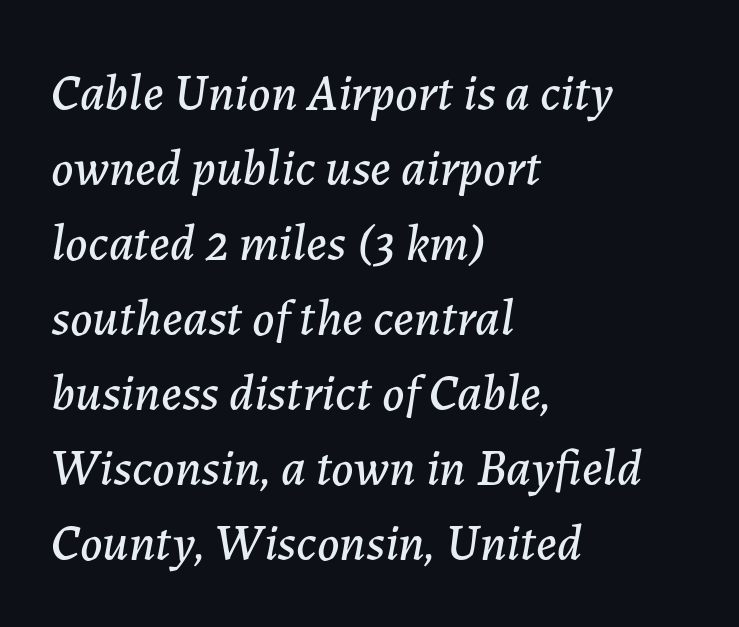
The image shows 51 px text type, italic (leaning right); set left-aligned, normal line spacing (1.47x), normal letter spacing, not underlined; low stroke contrast and a medium x-height.
